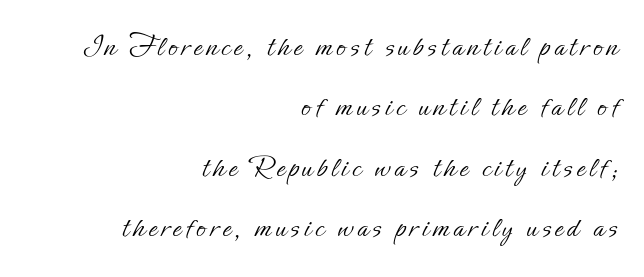
The image shows 31 px light type; set right-aligned, loose line spacing (1.95x), not underlined; low stroke contrast and a small x-height.
